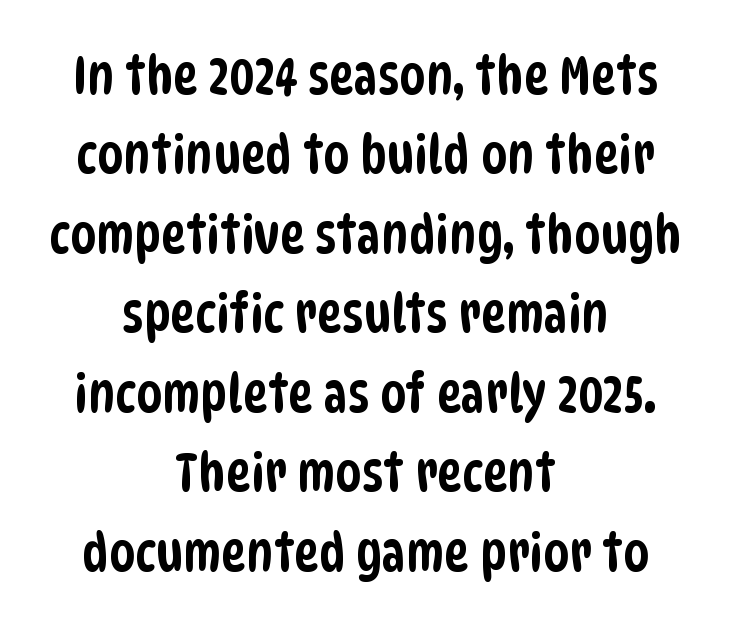
Honestly, the letter spacing is just normal — you wouldn't notice it. The glyphs in this specimen are sans serif. The leading is moderate, giving the passage an even texture. Caption: multi-line text, centered on the measure.
